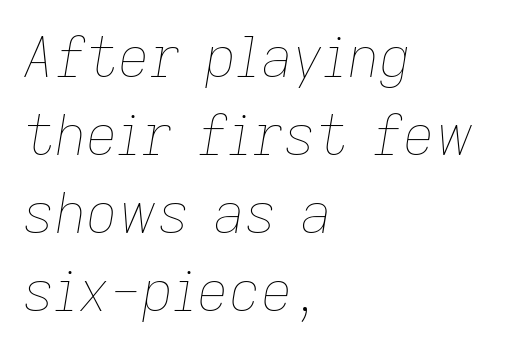
The image shows 55 px thin type, italic (leaning right); set left-aligned, normal line spacing (1.42x), normal letter spacing, not underlined; low stroke contrast and a medium x-height.
